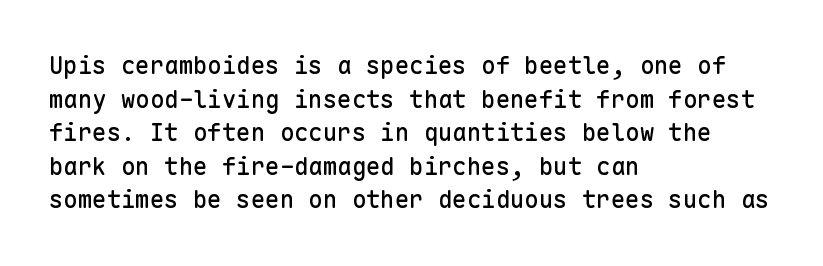
The image shows 24 px text type, upright; set left-aligned, normal line spacing (1.4x), normal letter spacing, not underlined.
